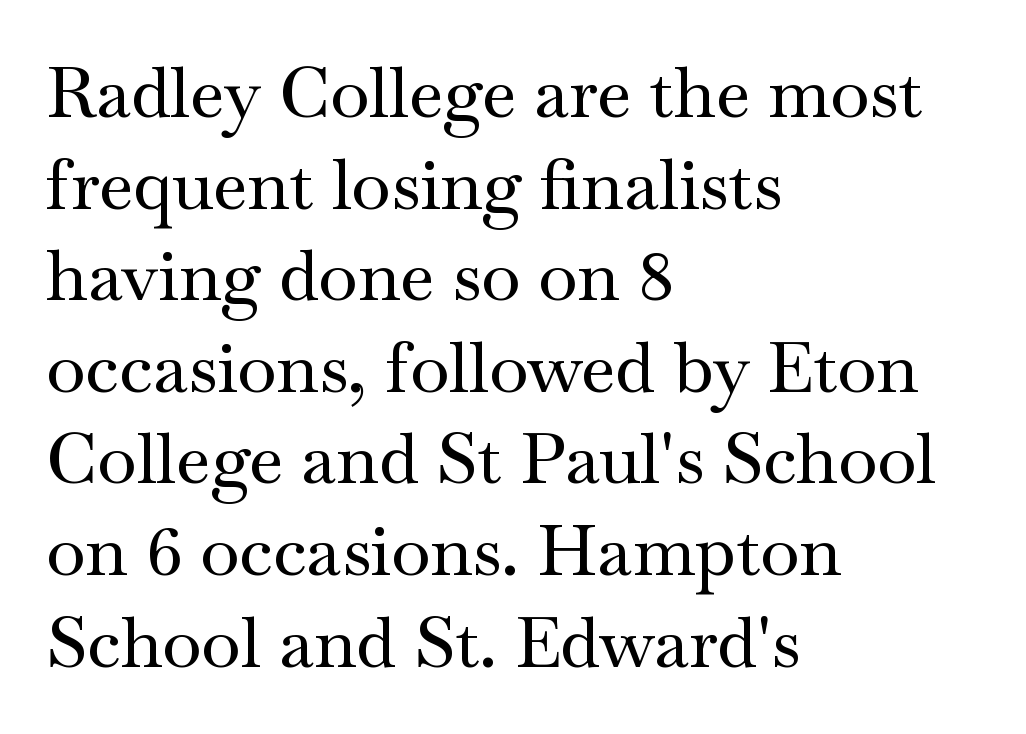
The image shows 71 px wide serif type, upright; set left-aligned, normal line spacing (1.29x), normal letter spacing, not underlined; medium stroke contrast and a small x-height.
